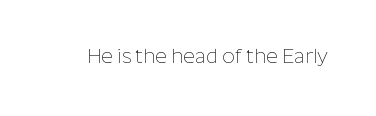
Q: Is the text bold? A: No.
Q: Is the text italic (slanted)? A: No, it is upright.
Q: Is the text underlined? A: No.
Q: Is the spacing between letters normal or unusually wide? A: Normal.
